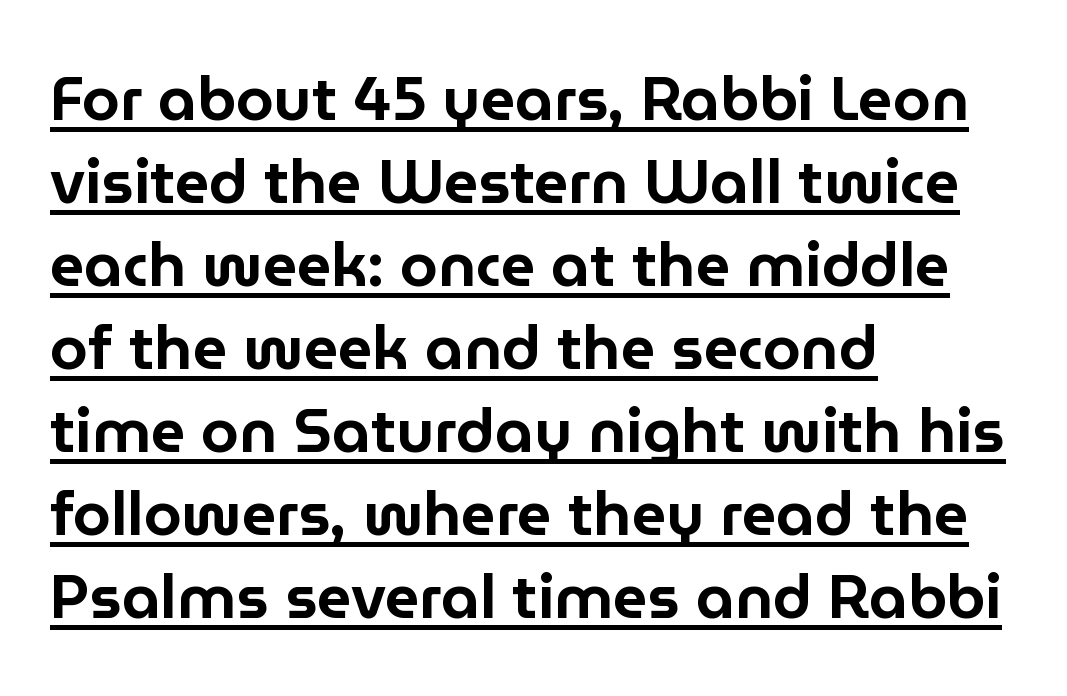
Somebody hit Ctrl+U on this one — the words are underlined. This sample keeps an unexceptional amount of space between lines. Posture: vertical. Short note: letters normally spaced. In CSS terms this would be text-align: left. Note the varied advance widths — an 'i' is clearly narrower than an 'm'.
